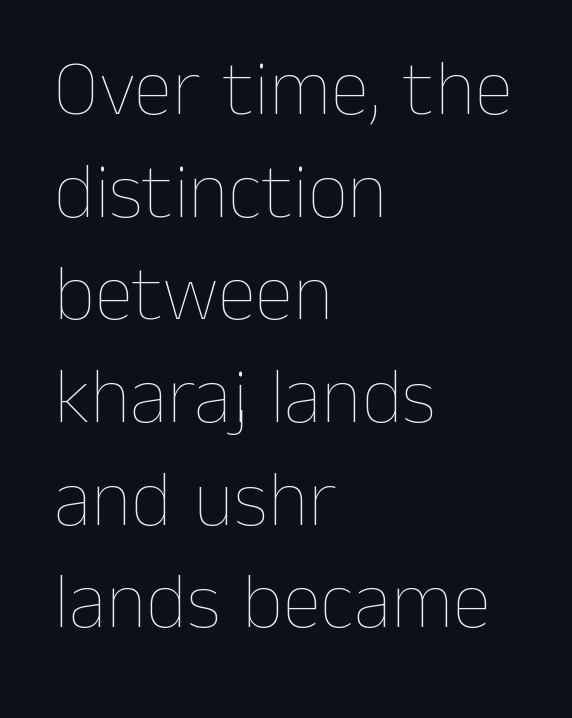
{"italic": "no", "bold": "no", "weight": "thin", "width": "normal", "stroke_contrast": "low", "x_height": "medium", "monospaced": "no", "underline": "no", "align": "left", "line_spacing": "normal", "line_spacing_ratio": 1.3, "letter_spacing": "normal", "letter_spacing_em": 0.0, "glyph_px": 79}
